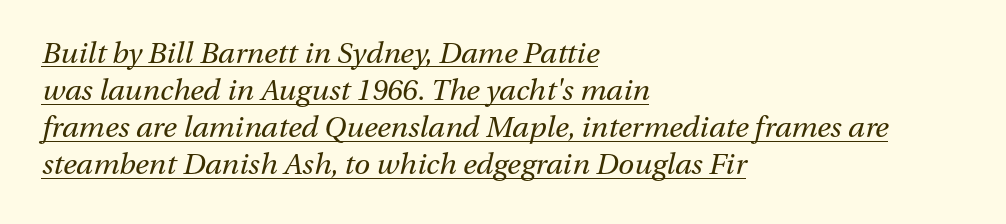
{"italic": "yes", "lean": "right", "slant_degrees": 13, "bold": "no", "weight": "regular", "width": "normal", "stroke_contrast": "medium", "x_height": "medium", "monospaced": "no", "underline": "yes", "align": "left", "line_spacing": "normal", "line_spacing_ratio": 1.28, "letter_spacing": "normal", "letter_spacing_em": 0.0, "glyph_px": 29}
